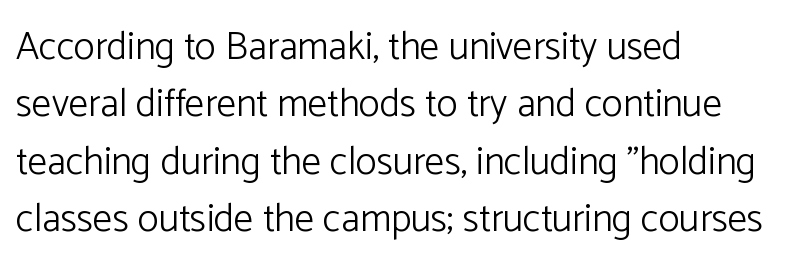
The image shows 39 px light sans-serif type, upright; set left-aligned, normal line spacing (1.47x), normal letter spacing, not underlined; low stroke contrast and a medium x-height.
